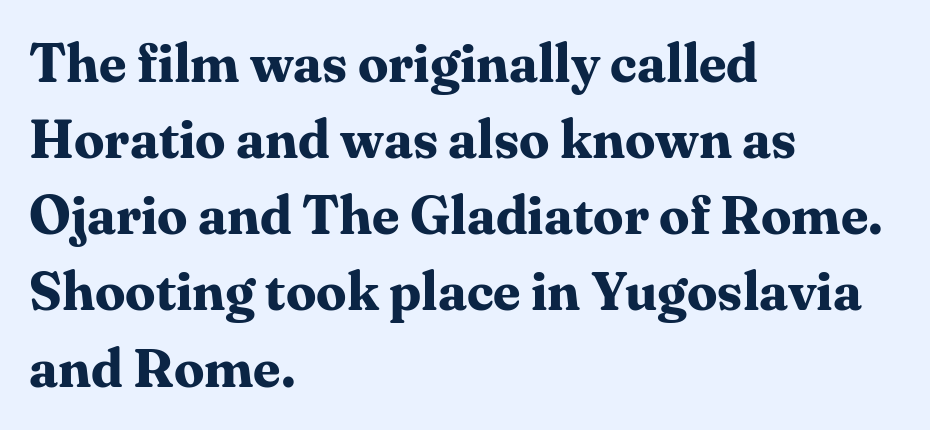
Q: Is the text bold? A: Yes.
Q: Is the text italic (slanted)? A: No, it is upright.
Q: Is the typeface a serif or a sans-serif typeface? A: Serif.
Q: Is the text underlined? A: No.
Q: How is the paragraph aligned? A: Left-aligned.
Q: Is the spacing between letters normal or unusually wide? A: Normal.
Q: Is the spacing between lines tight, normal or loose? A: Normal.
Q: Width (condensed, normal, or wide)? A: Normal.
Q: Stroke contrast? A: Medium.
Q: x-height? A: Medium.
Q: Monospaced? A: No.
